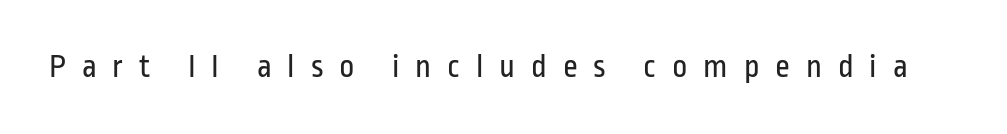
Q: Is the text bold? A: No.
Q: Is the text italic (slanted)? A: No, it is upright.
Q: Is the typeface a serif or a sans-serif typeface? A: Sans-serif.
Q: Is the text underlined? A: No.
Q: Is the spacing between letters normal or unusually wide? A: Unusually wide.
Q: Width (condensed, normal, or wide)? A: Condensed.
Q: Stroke contrast? A: Low.
Q: x-height? A: Medium.
Q: Monospaced? A: No.
